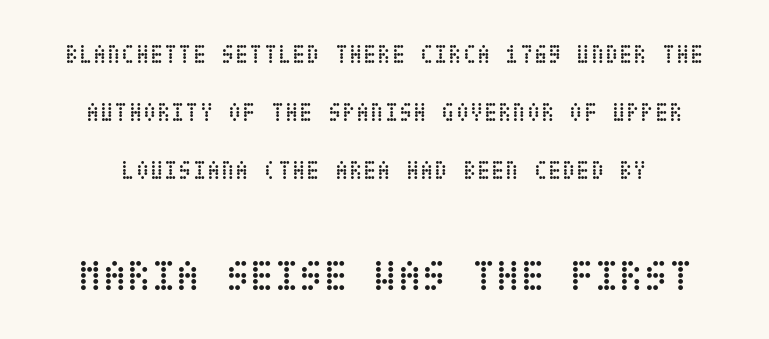
Q: Is the text bold? A: No.
Q: Is the text italic (slanted)? A: No, it is upright.
Q: Is the text underlined? A: No.
Q: Is the spacing between letters normal or unusually wide? A: Normal.
Q: Is the spacing between lines tight, normal or loose? A: Loose.
Q: Which block of text is set in a larger size, the first (top) or the second (bottom)? A: The second (bottom) one.
Q: Width (condensed, normal, or wide)? A: Condensed.
Q: Stroke contrast? A: Low.
Q: x-height? A: Large.
